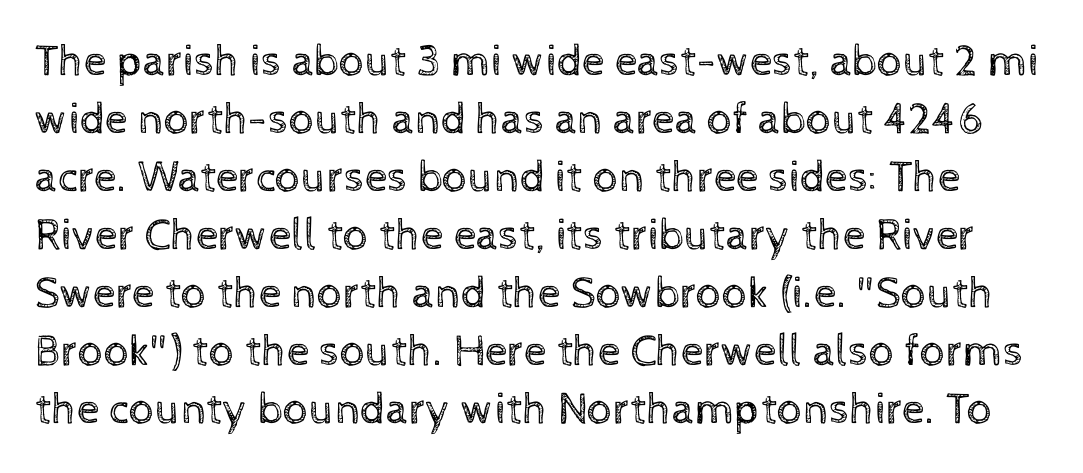
Q: Is the text bold? A: No.
Q: Is the text italic (slanted)? A: No, it is upright.
Q: Is the text underlined? A: No.
Q: Is the spacing between letters normal or unusually wide? A: Normal.
Q: Is the spacing between lines tight, normal or loose? A: Normal.
Q: Width (condensed, normal, or wide)? A: Normal.
Q: x-height? A: Medium.
Q: Monospaced? A: No.
